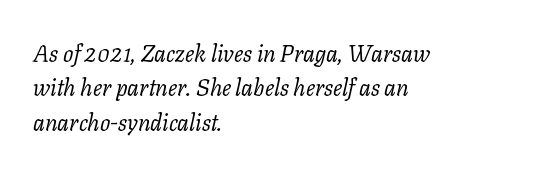
Italic? Definitely — the glyphs are oblique. The strokes carry an ordinary text weight at most. The area under the type is left untouched. Line beginnings align vertically; line endings do not.
